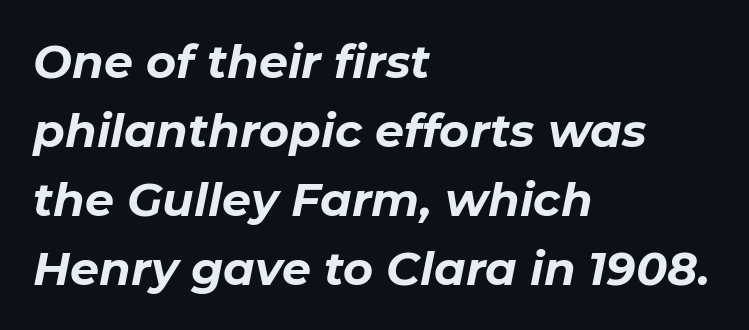
The image shows 46 px bold type, italic (leaning right); set left-aligned, normal line spacing (1.5x), normal letter spacing, not underlined; low stroke contrast and a medium x-height.
